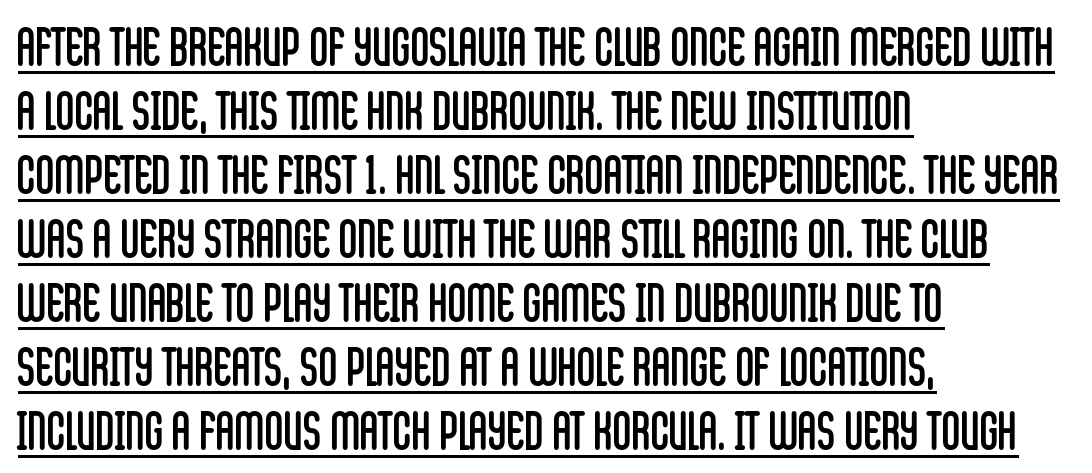
Each line starts at the same left margin while the right side varies. Every word sits above its own underline. Look at the bottom of the vertical strokes: they stop flat, with no serifs. Each letter keeps its own natural width here, so spacing adapts to shape.
